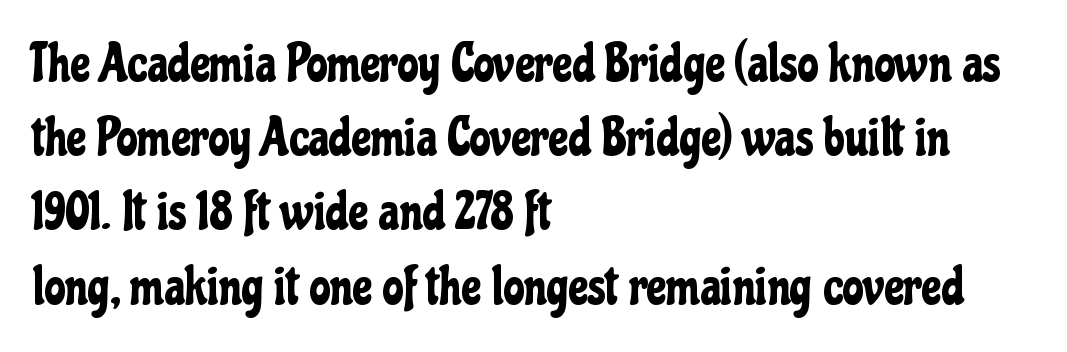
The image shows 53 px condensed sans-serif type, upright; set left-aligned, normal line spacing (1.4x), normal letter spacing, not underlined; low stroke contrast and a medium x-height.
